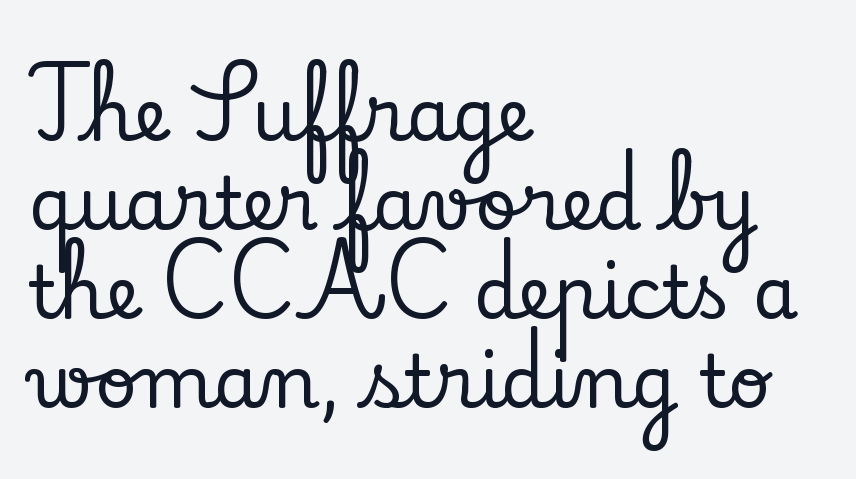
Q: Is the text italic (slanted)? A: No, it is upright.
Q: Is the typeface a serif or a sans-serif typeface? A: Serif.
Q: Is the text underlined? A: No.
Q: How is the paragraph aligned? A: Left-aligned.
Q: Is the spacing between letters normal or unusually wide? A: Normal.
Q: Width (condensed, normal, or wide)? A: Normal.
Q: Stroke contrast? A: Low.
Q: x-height? A: Small.
Q: Monospaced? A: No.
